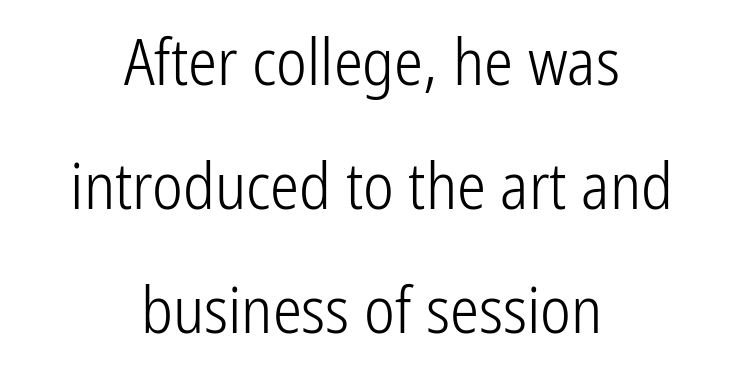
{"serif": "no", "italic": "no", "bold": "no", "weight": "light", "width": "condensed", "stroke_contrast": "low", "x_height": "medium", "monospaced": "no", "underline": "no", "align": "center", "line_spacing": "loose", "line_spacing_ratio": 1.91, "letter_spacing": "normal", "letter_spacing_em": 0.0, "glyph_px": 65}
